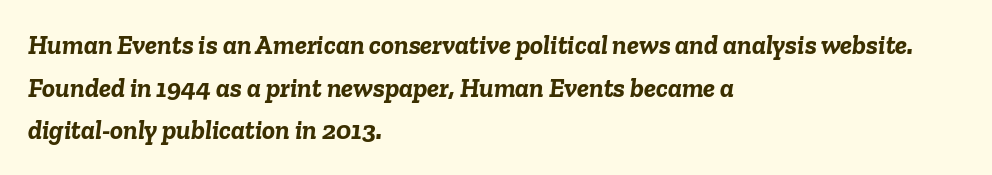
Q: Is the text bold? A: Yes.
Q: Is the text italic (slanted)? A: Yes, it leans right by about 6 degrees.
Q: Is the text underlined? A: No.
Q: How is the paragraph aligned? A: Left-aligned.
Q: Is the spacing between letters normal or unusually wide? A: Normal.
Q: Is the spacing between lines tight, normal or loose? A: Normal.
